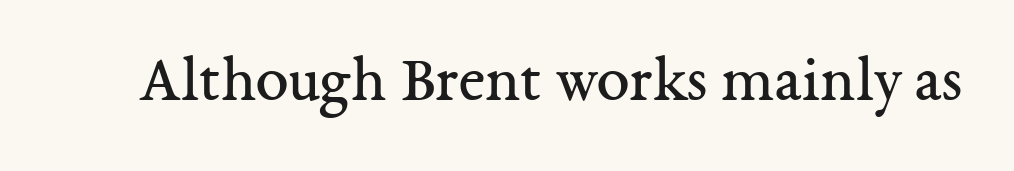
{"serif": "yes", "italic": "no", "bold": "no", "weight": "regular", "width": "normal", "stroke_contrast": "medium", "x_height": "medium", "monospaced": "no", "underline": "no", "letter_spacing": "normal", "letter_spacing_em": 0.0, "glyph_px": 66}
